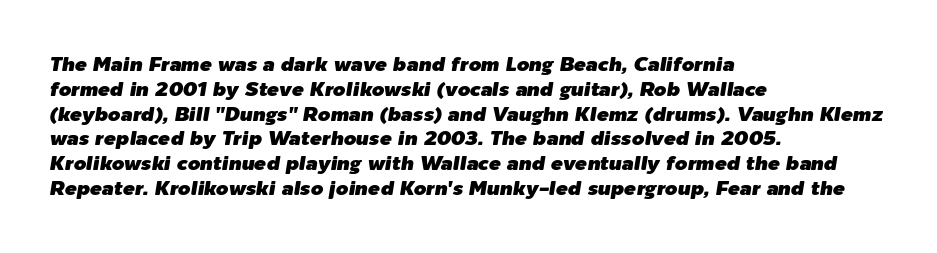
{"italic": "yes", "lean": "right", "slant_degrees": 9, "underline": "no", "align": "left", "line_spacing_ratio": 1.24, "letter_spacing": "normal", "letter_spacing_em": 0.0, "glyph_px": 20}
